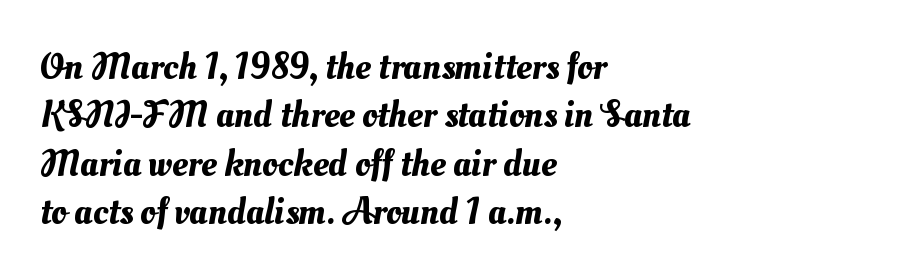
Looks like regular typesetting: each glyph gets only the width it needs. Each word holds together tightly as a unit, with standard inter-letter gaps. All the whitespace from short lines collects on the right. How would I describe the line gaps? Plain and ordinary.
